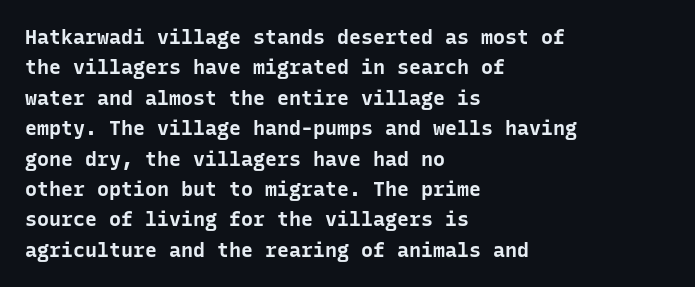
Heavy, bold letterforms. The rendering anchors every line to the left-hand side. The line-height multiplier appears to be the usual default. Style check: upright. There is no visible air inserted between adjacent glyphs. Descenders hang freely into open space.
